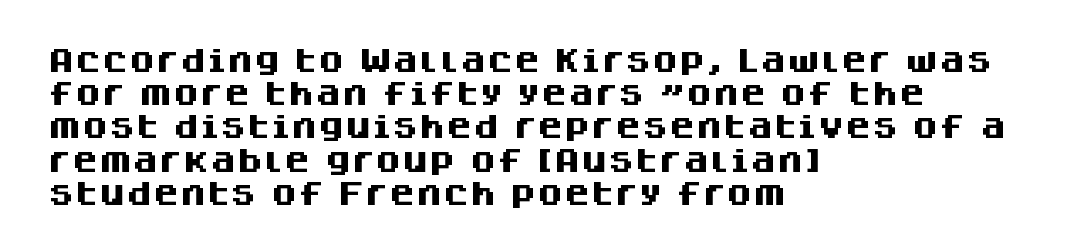
The image shows 27 px bold type, upright; set left-aligned, line spacing 1.23x, normal letter spacing, not underlined.
